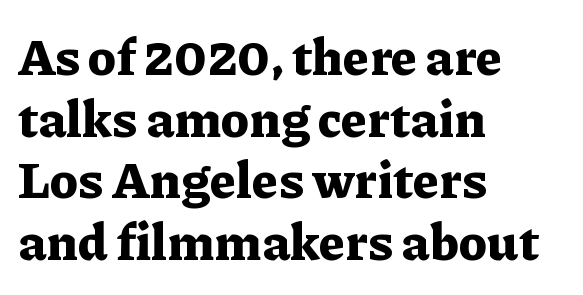
Q: Is the text bold? A: Yes.
Q: Is the text italic (slanted)? A: No, it is upright.
Q: Is the typeface a serif or a sans-serif typeface? A: Serif.
Q: Is the text underlined? A: No.
Q: How is the paragraph aligned? A: Left-aligned.
Q: Is the spacing between letters normal or unusually wide? A: Normal.
Q: Width (condensed, normal, or wide)? A: Normal.
Q: Stroke contrast? A: Low.
Q: x-height? A: Medium.
Q: Monospaced? A: No.
